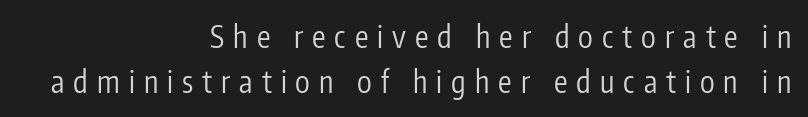
Q: Is the text bold? A: No.
Q: Is the text italic (slanted)? A: No, it is upright.
Q: Is the typeface a serif or a sans-serif typeface? A: Sans-serif.
Q: Is the text underlined? A: No.
Q: How is the paragraph aligned? A: Right-aligned.
Q: Is the spacing between letters normal or unusually wide? A: Unusually wide.
Q: Is the spacing between lines tight, normal or loose? A: Normal.
Q: Width (condensed, normal, or wide)? A: Condensed.
Q: Stroke contrast? A: Low.
Q: x-height? A: Medium.
Q: Monospaced? A: No.
